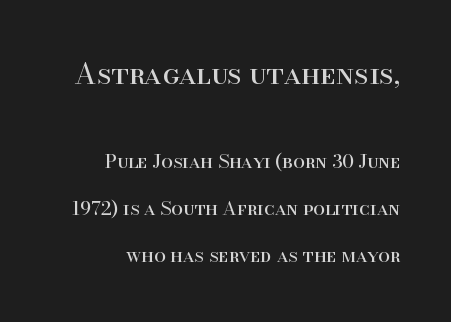
{"serif": "yes", "italic": "no", "bold": "no", "weight": "regular", "width": "normal", "stroke_contrast": "high", "x_height": "small", "monospaced": "no", "underline": "no", "align": "right", "line_spacing": "loose", "line_spacing_ratio": 2.48, "letter_spacing": "normal", "letter_spacing_em": 0.0, "larger_block": "first", "size_ratio": 1.53, "glyph_px": 29}
